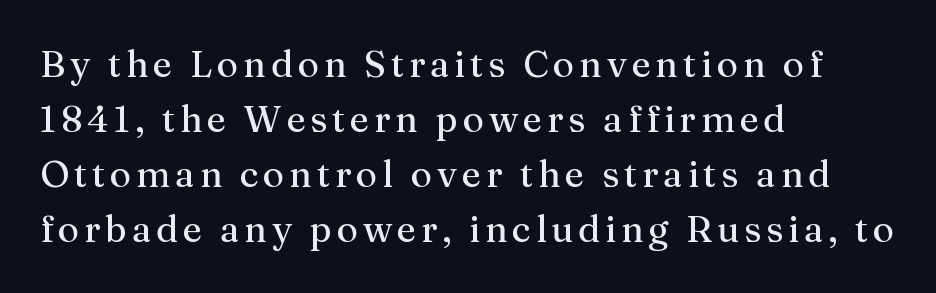
Q: Is the text bold? A: No.
Q: Is the text italic (slanted)? A: No, it is upright.
Q: Is the typeface a serif or a sans-serif typeface? A: Serif.
Q: Is the text underlined? A: No.
Q: How is the paragraph aligned? A: Left-aligned.
Q: Is the spacing between lines tight, normal or loose? A: Normal.
Q: Width (condensed, normal, or wide)? A: Normal.
Q: Stroke contrast? A: Medium.
Q: x-height? A: Medium.
Q: Monospaced? A: No.
